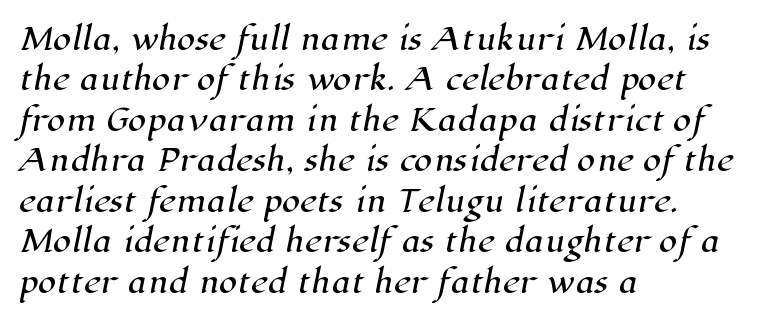
{"serif": "yes", "width": "normal", "stroke_contrast": "high", "x_height": "medium", "monospaced": "no", "underline": "no", "align": "left", "line_spacing": "normal", "line_spacing_ratio": 1.35, "letter_spacing": "normal", "letter_spacing_em": 0.0, "glyph_px": 30}
